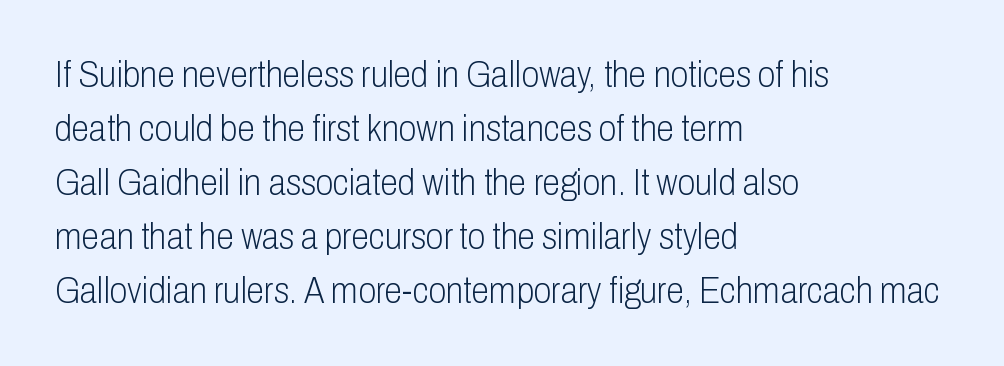
{"serif": "no", "italic": "no", "bold": "no", "weight": "light", "width": "condensed", "stroke_contrast": "low", "x_height": "medium", "monospaced": "no", "underline": "no", "align": "left", "line_spacing": "normal", "line_spacing_ratio": 1.5, "letter_spacing": "normal", "letter_spacing_em": 0.0, "glyph_px": 36}
